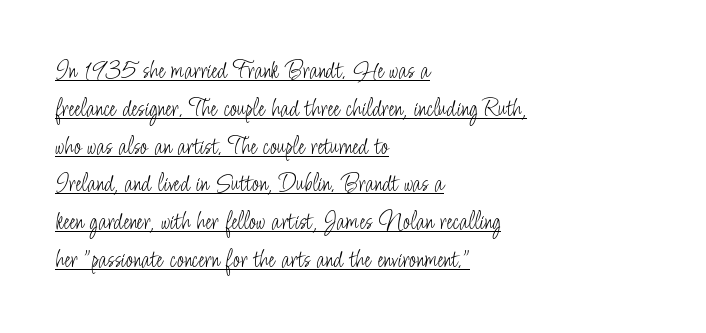
Heft: none added — not bold. Underlining? Definitely there. The ragged edge is on the right, which tells us the setting is flush left. If you measured baseline to baseline, you'd find a middling distance. Nobody touched the tracking dial on this one.
